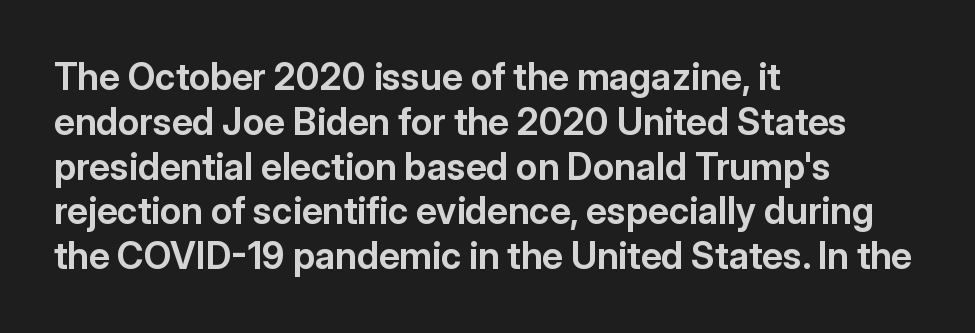
{"serif": "no", "italic": "no", "bold": "yes", "weight": "bold", "width": "normal", "stroke_contrast": "low", "x_height": "medium", "monospaced": "no", "underline": "no", "align": "left", "line_spacing_ratio": 1.21, "letter_spacing": "normal", "letter_spacing_em": 0.0, "glyph_px": 37}
